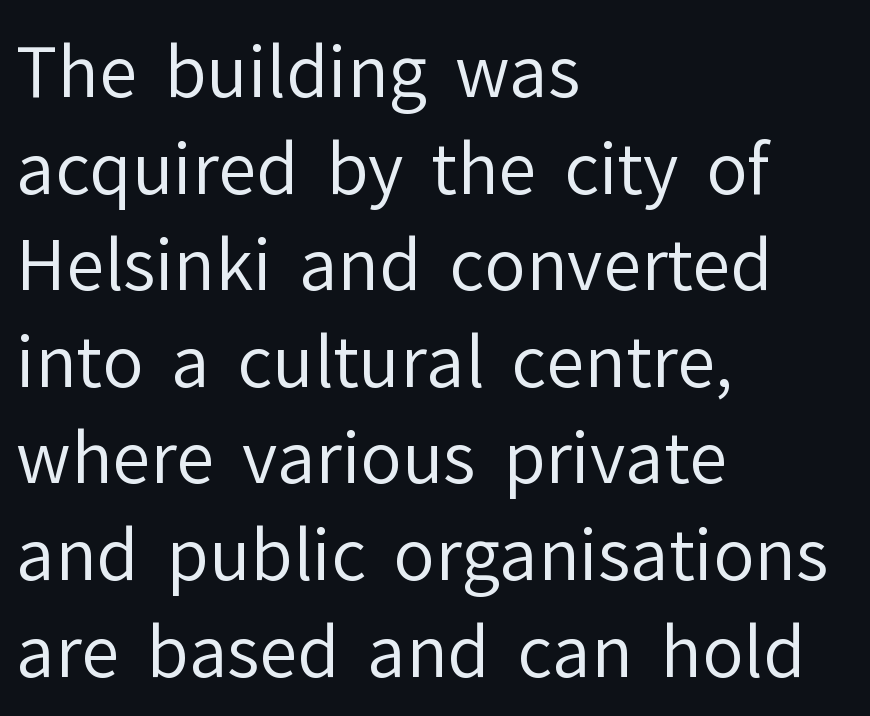
What's the leading like? Ordinary, nothing unusual. The font family rendered here belongs to the sans-serif group. The space beneath each line is pristine and unruled. The characters are drawn with everyday or finer stroke widths. The tracking reads as untouched default to a designer's eye. This sample has the flowing, uneven cadence of proportional lettering.
